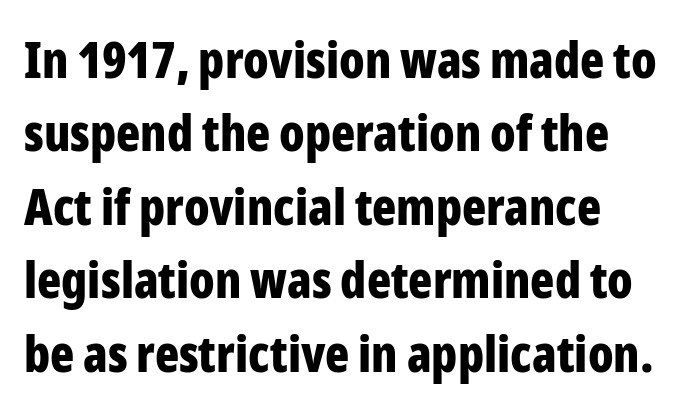
{"serif": "no", "italic": "no", "bold": "yes", "weight": "bold", "width": "condensed", "stroke_contrast": "low", "x_height": "medium", "monospaced": "no", "underline": "no", "line_spacing": "normal", "line_spacing_ratio": 1.47, "letter_spacing": "normal", "letter_spacing_em": 0.0, "glyph_px": 50}
